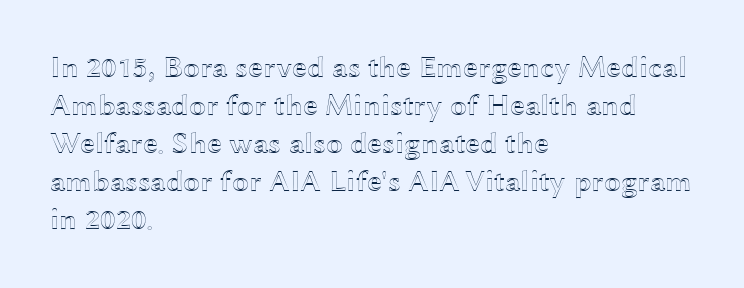
Plain, unruled lines of type. The font's upright variant was chosen for this text. The setting favours the left margin, as ordinary paragraphs usually do. If you measured baseline to baseline, you'd find a middling distance.
